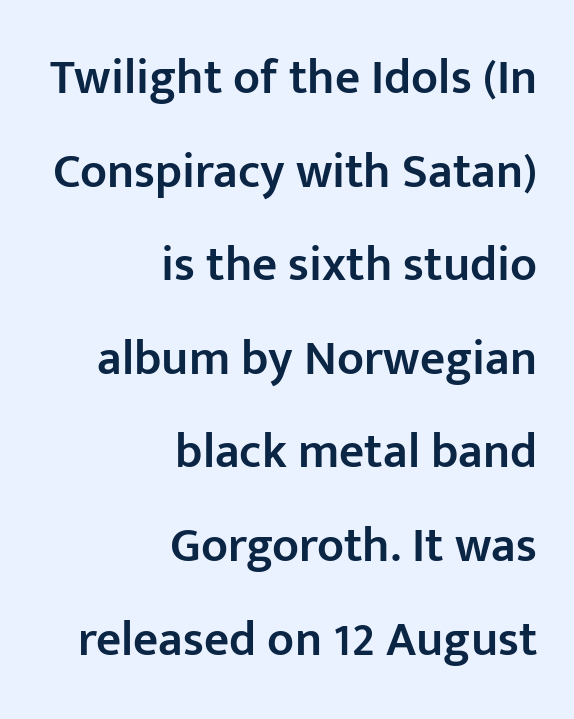
A bare baseline throughout the passage. Serifs: no, the terminals of the letterforms are clean. Quick note: not italic, upright. Layout note: lines flush right.
